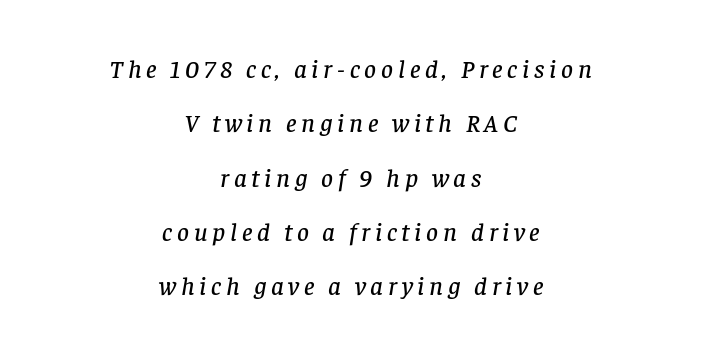
Q: Is the text italic (slanted)? A: Yes, it leans right by about 8 degrees.
Q: Is the text underlined? A: No.
Q: How is the paragraph aligned? A: Centered.
Q: Is the spacing between lines tight, normal or loose? A: Loose.
